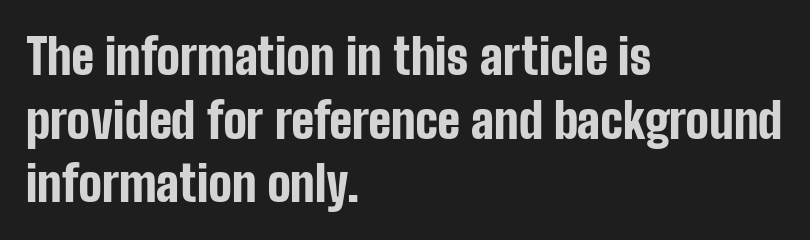
The image shows 49 px bold, condensed sans-serif type, upright; set left-aligned, normal line spacing (1.3x), normal letter spacing, not underlined; low stroke contrast and a medium x-height.
